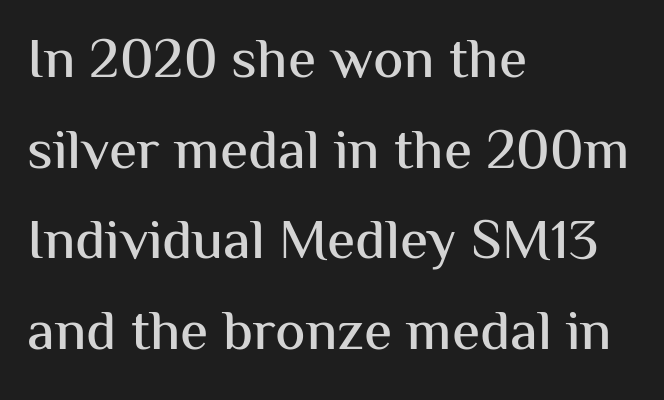
Nothing unusual about the tracking: characters are spaced as the font intends. These lines are rendered in a variable-pitch font. The string is rendered with underlining switched off. Letterform terminals end flat and unadorned throughout the passage. Compared with a centered layout, this one pins lines to the left instead. Summary of vertical rhythm: regular, with standard interline spacing.
